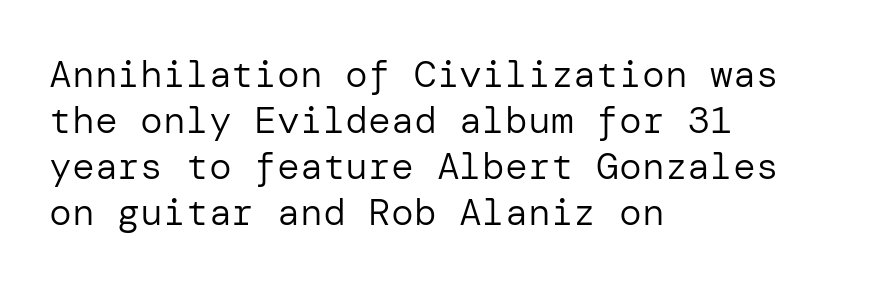
The face used here is rendered with its standard letterfit. Horizontal alignment here is leftward, the default for most running prose. The font sits on the lighter half of the weight spectrum, regular included. Ascenders rise straight up at ninety degrees. Check the space under the baseline: it is left empty. Does the type have serifs? No, each stem ends abruptly.
